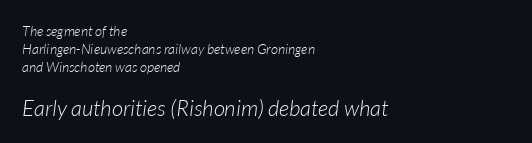
{"italic": "yes", "lean": "right", "slant_degrees": 7, "bold": "no", "underline": "no", "align": "left", "line_spacing": "normal", "line_spacing_ratio": 1.29, "letter_spacing": "normal", "letter_spacing_em": 0.0, "larger_block": "second", "size_ratio": 1.57, "glyph_px": 22}
